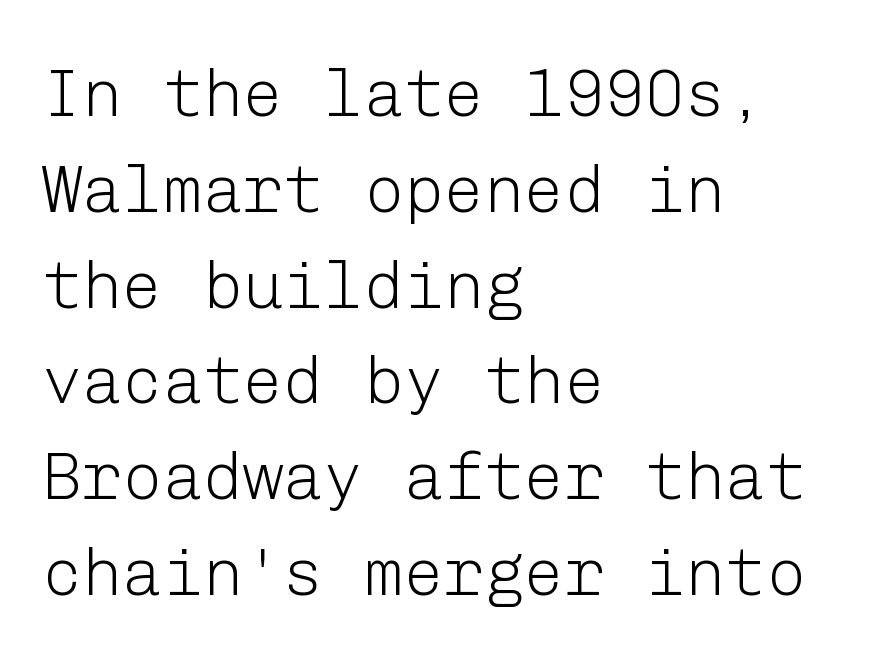
{"serif": "no", "italic": "no", "bold": "no", "weight": "light", "width": "normal", "stroke_contrast": "low", "x_height": "medium", "underline": "no", "align": "left", "line_spacing": "normal", "line_spacing_ratio": 1.43, "letter_spacing": "normal", "letter_spacing_em": 0.0, "glyph_px": 67}
